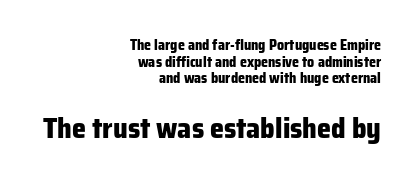
A typesetter would call this proportional, since set widths differ per character. Posture: vertical. The later block is typeset at a bigger size than the earlier block. Notice how thick the strokes are: this is what a full bold looks like. Check under the words: just untouched page.
